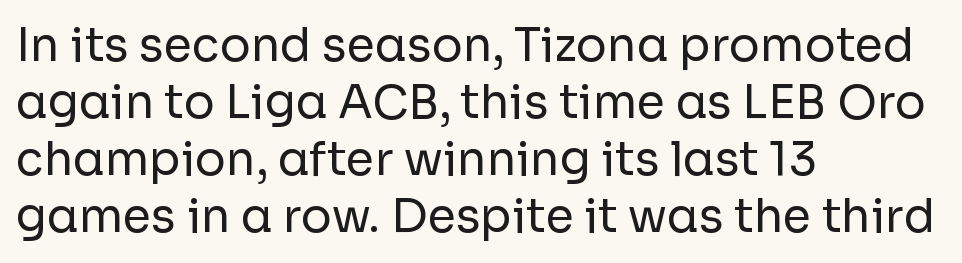
{"serif": "no", "italic": "no", "bold": "no", "weight": "regular", "width": "normal", "stroke_contrast": "low", "x_height": "medium", "monospaced": "no", "underline": "no", "align": "left", "line_spacing_ratio": 1.24, "letter_spacing": "normal", "letter_spacing_em": 0.0, "glyph_px": 46}
